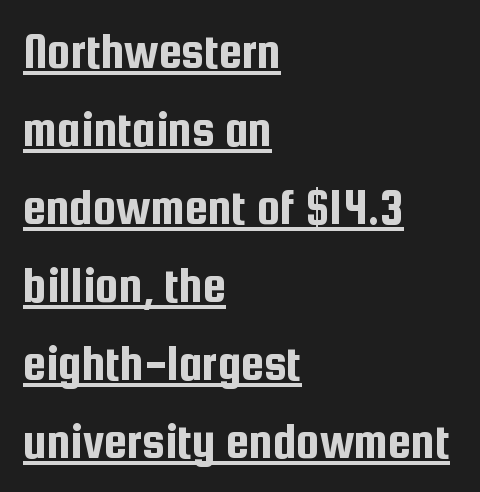
The image shows 52 px condensed sans-serif type, upright; set left-aligned, normal line spacing (1.5x), normal letter spacing, underlined; low stroke contrast and a medium x-height.
